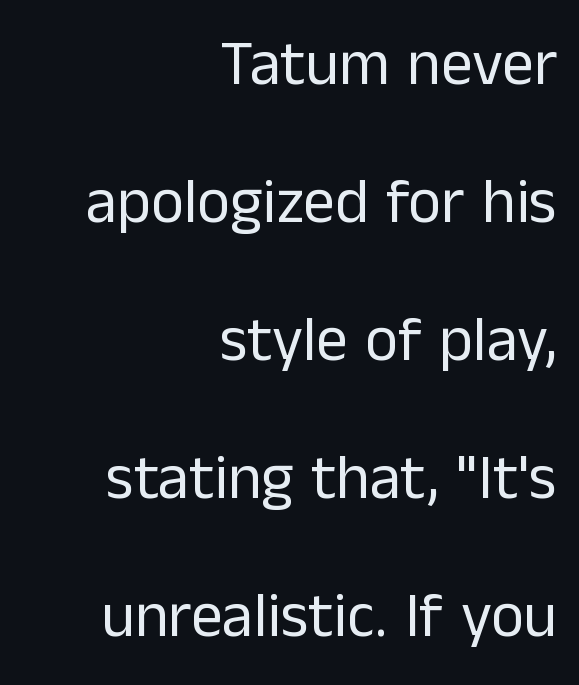
{"serif": "no", "italic": "no", "bold": "no", "weight": "regular", "width": "normal", "stroke_contrast": "low", "x_height": "medium", "monospaced": "no", "underline": "no", "align": "right", "line_spacing": "loose", "line_spacing_ratio": 2.19, "letter_spacing": "normal", "letter_spacing_em": 0.0, "glyph_px": 63}
